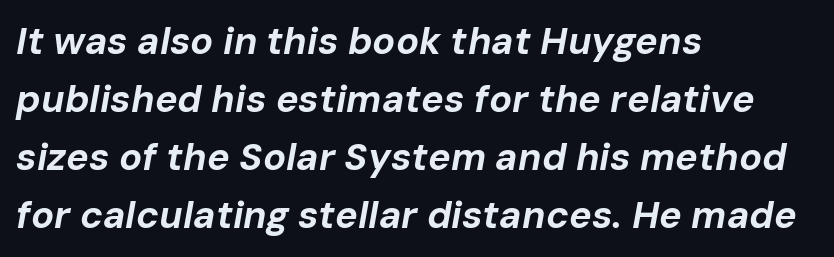
The rag falls on the right side of this text block. How are the letters spaced? Ordinarily, with no added tracking. These lines carry a lot of weight — the face is fully bold. How would I describe the line gaps? Plain and ordinary. The baseline area is clear.
